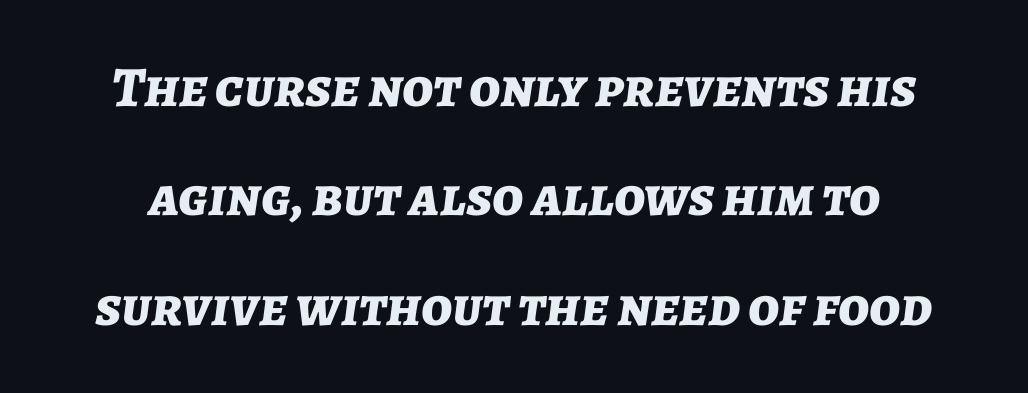
{"italic": "yes", "lean": "right", "slant_degrees": 7, "bold": "yes", "weight": "bold", "width": "normal", "stroke_contrast": "low", "x_height": "medium", "monospaced": "no", "underline": "no", "line_spacing": "loose", "line_spacing_ratio": 1.92, "letter_spacing": "normal", "letter_spacing_em": 0.0, "glyph_px": 57}
